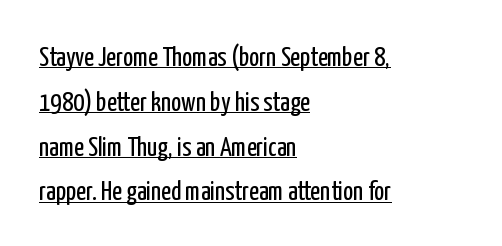
Q: Is the text bold? A: No.
Q: Is the text italic (slanted)? A: No, it is upright.
Q: Is the text underlined? A: Yes.
Q: How is the paragraph aligned? A: Left-aligned.
Q: Is the spacing between letters normal or unusually wide? A: Normal.
Q: Is the spacing between lines tight, normal or loose? A: Normal.
